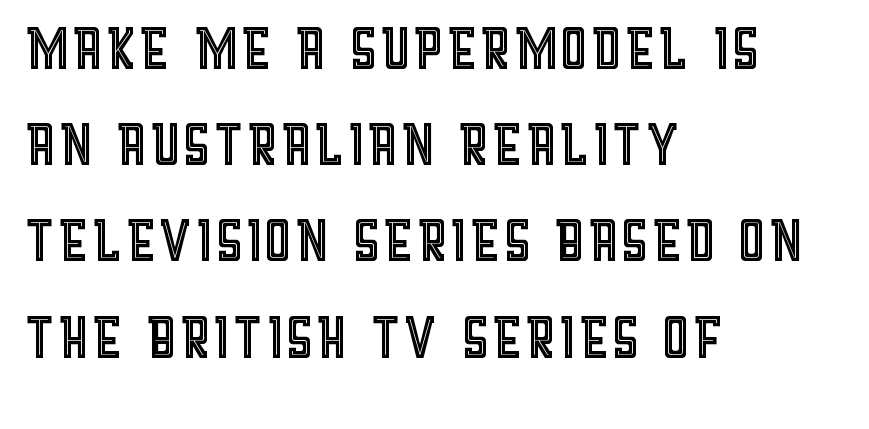
Q: Is the text italic (slanted)? A: No, it is upright.
Q: Is the text underlined? A: No.
Q: How is the paragraph aligned? A: Left-aligned.
Q: Is the spacing between letters normal or unusually wide? A: Normal.
Q: Is the spacing between lines tight, normal or loose? A: Normal.
Q: Width (condensed, normal, or wide)? A: Condensed.
Q: x-height? A: Large.
Q: Monospaced? A: No.
